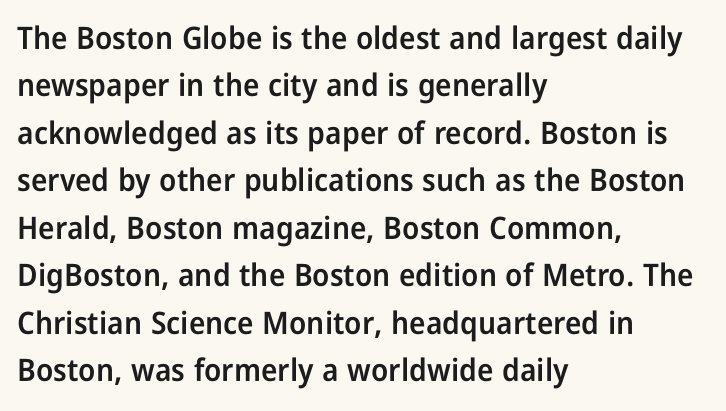
The image shows 31 px semibold, condensed sans-serif type, upright; set left-aligned, normal line spacing (1.53x), normal letter spacing, not underlined; low stroke contrast and a medium x-height.
